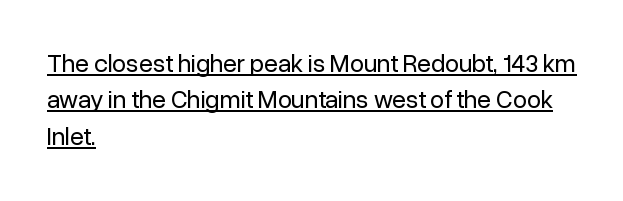
The image shows 25 px text type, upright; set left-aligned, normal line spacing (1.46x), normal letter spacing, underlined.
